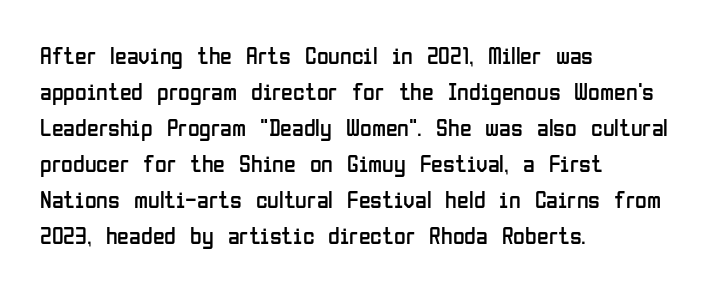
The image shows 24 px text type, upright; set left-aligned, normal line spacing (1.5x), normal letter spacing, not underlined.
